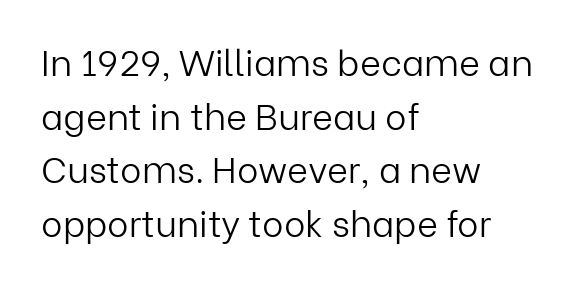
{"serif": "no", "italic": "no", "bold": "no", "weight": "light", "width": "normal", "stroke_contrast": "low", "x_height": "medium", "monospaced": "no", "underline": "no", "align": "left", "line_spacing": "normal", "line_spacing_ratio": 1.49, "letter_spacing": "normal", "letter_spacing_em": 0.0, "glyph_px": 36}
